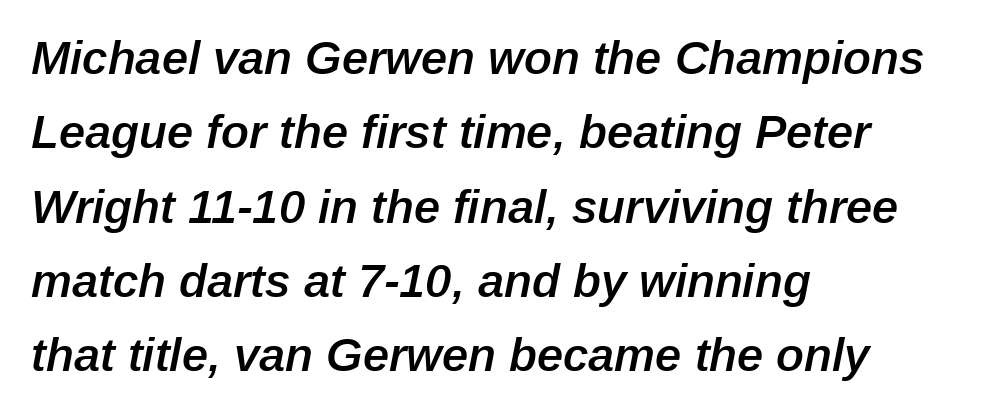
A student would call this left alignment; a typographer would say flush left, rag right. Strokes here are thickened, but only to semibold level. The horizontal fit of the characters is conventional and even. Underlining? Definitely not there. Compared with ordinary roman type, these characters are visibly tilted.
